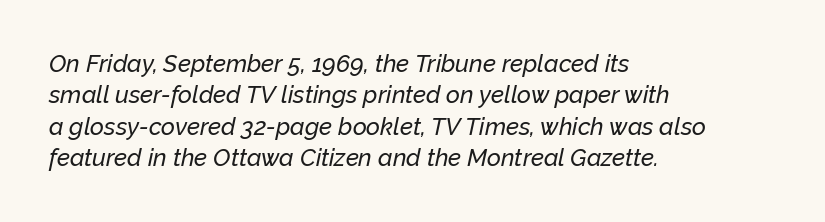
Q: Is the text italic (slanted)? A: Yes, it leans right by about 12 degrees.
Q: Is the text underlined? A: No.
Q: How is the paragraph aligned? A: Left-aligned.
Q: Is the spacing between letters normal or unusually wide? A: Normal.
Q: Is the spacing between lines tight, normal or loose? A: Normal.
